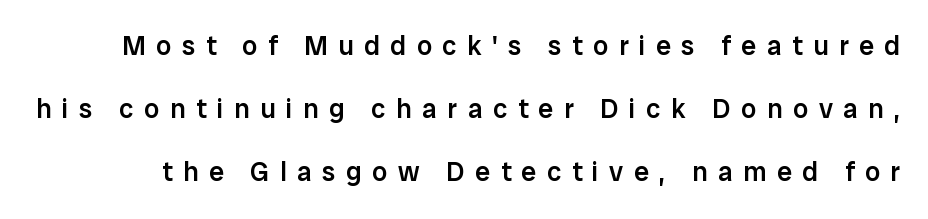
The rendering inserts visible extra space after every character. The line-height multiplier appears high, well above default. Is the type bold? Partly — it's a semibold, heavier than regular but not fully bold. Quick note: underline off. Nope, not italic — everything's standing straight.
